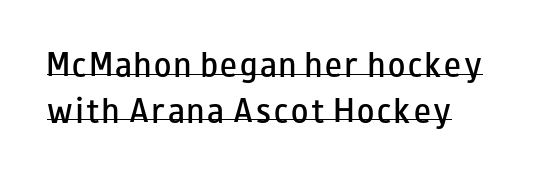
Ascenders rise straight up at ninety degrees. Quick note: interline space is typical. Stems and bowls a touch heavier than normal — semibold. Here the designer chose a conventional face with non-uniform glyph widths. What decoration does the sample have? An underline.
